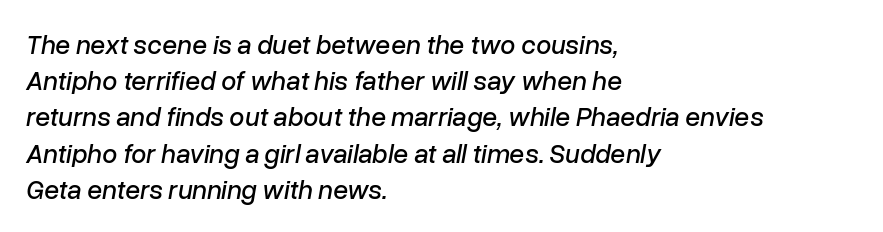
An italicized treatment has been applied to the whole sample. If you drew a ruler down the left edge, every line would touch it. Beneath every word, the page is bare. In terms of leading, this rendering sits right in the middle.
